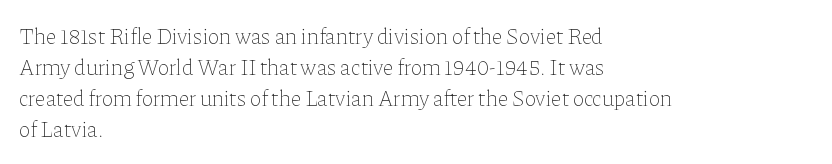
The words here are not underlined. Default kerning and tracking; the words read as compact shapes. The paragraph shown leans on its left margin. Posture: straight, roman, zero tilt. Vertical stems look standard width or narrower in stroke. Vertical spacing — default.
